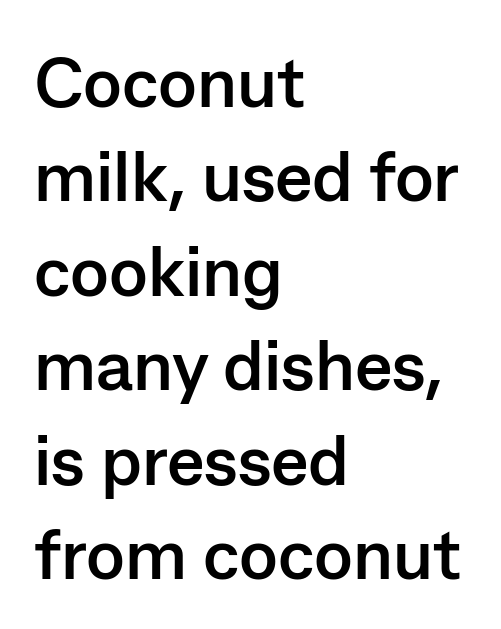
{"serif": "no", "italic": "no", "bold": "yes", "weight": "semibold", "width": "normal", "stroke_contrast": "low", "x_height": "medium", "monospaced": "no", "underline": "no", "align": "left", "line_spacing": "normal", "line_spacing_ratio": 1.33, "letter_spacing": "normal", "letter_spacing_em": 0.0, "glyph_px": 71}
